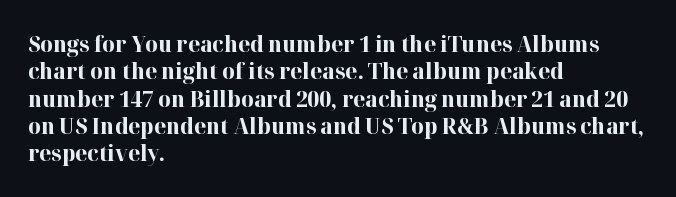
Chunky letters — that's bold for sure. Caption: standard tracking, unaltered. Descenders are the only things crossing below the line. Typeset ragged right — the left edge is the straight one. The letters stand upright; this is a roman face.
